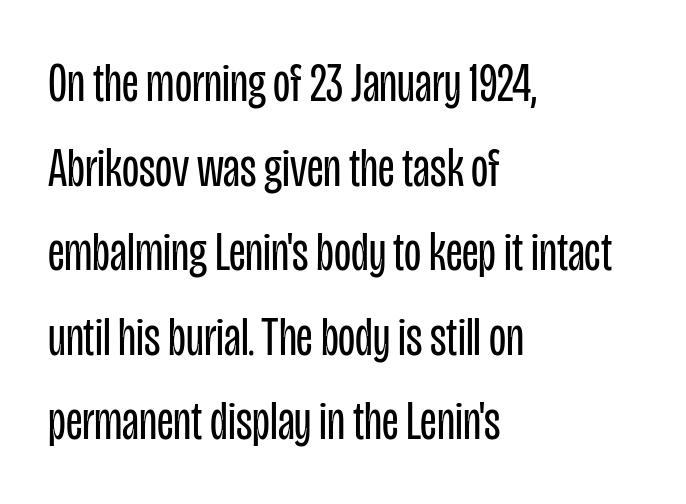
{"serif": "no", "italic": "no", "bold": "no", "weight": "regular", "width": "condensed", "stroke_contrast": "low", "x_height": "large", "monospaced": "no", "underline": "no", "align": "left", "line_spacing": "normal", "line_spacing_ratio": 1.51, "letter_spacing": "normal", "letter_spacing_em": 0.0, "glyph_px": 56}
